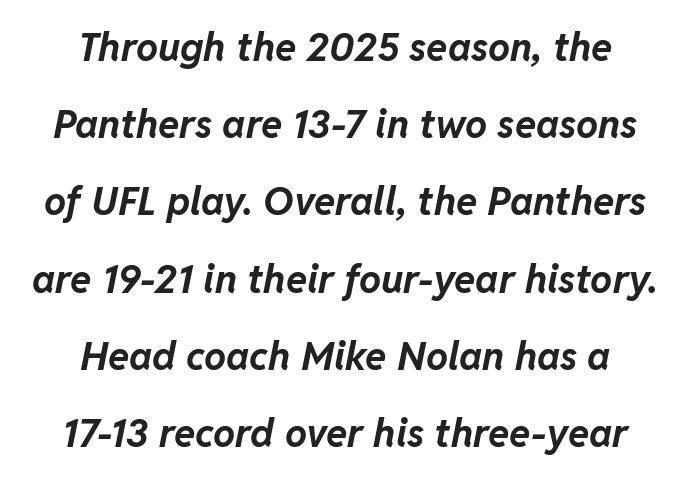
{"italic": "yes", "lean": "right", "slant_degrees": 11, "bold": "yes", "weight": "bold", "width": "normal", "stroke_contrast": "low", "x_height": "medium", "monospaced": "no", "underline": "no", "align": "center", "line_spacing": "loose", "line_spacing_ratio": 1.98, "letter_spacing": "normal", "letter_spacing_em": 0.0, "glyph_px": 39}
